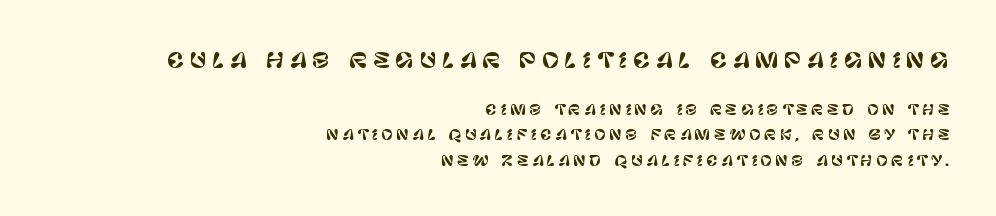
The image shows 21 px text type; set right-aligned, line spacing 1.79x, unusually wide letter spacing (+0.26 em), not underlined; the first (top) block is 1.5x larger.
